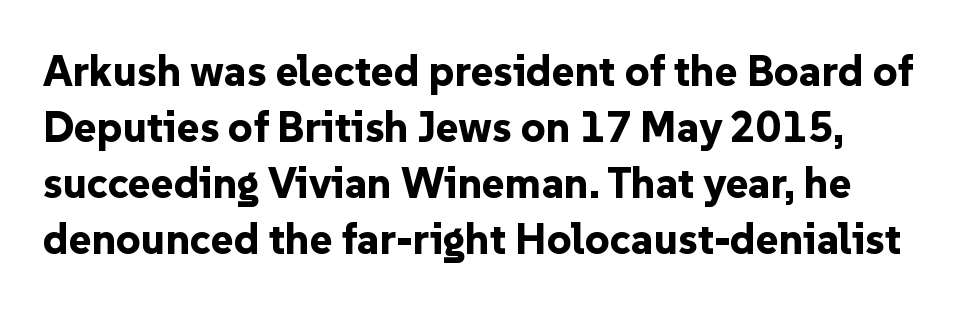
{"serif": "no", "italic": "no", "bold": "yes", "weight": "bold", "width": "normal", "stroke_contrast": "low", "x_height": "medium", "monospaced": "no", "underline": "no", "line_spacing": "normal", "line_spacing_ratio": 1.3, "letter_spacing": "normal", "letter_spacing_em": 0.0, "glyph_px": 43}
